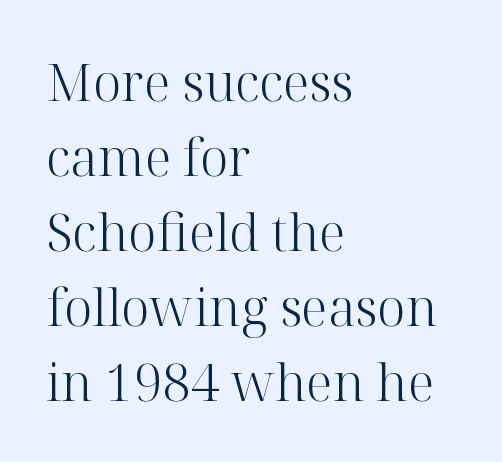
{"serif": "yes", "italic": "no", "bold": "no", "weight": "light", "width": "normal", "stroke_contrast": "high", "x_height": "medium", "monospaced": "no", "underline": "no", "align": "left", "line_spacing": "normal", "line_spacing_ratio": 1.47, "letter_spacing": "normal", "letter_spacing_em": 0.0, "glyph_px": 51}
